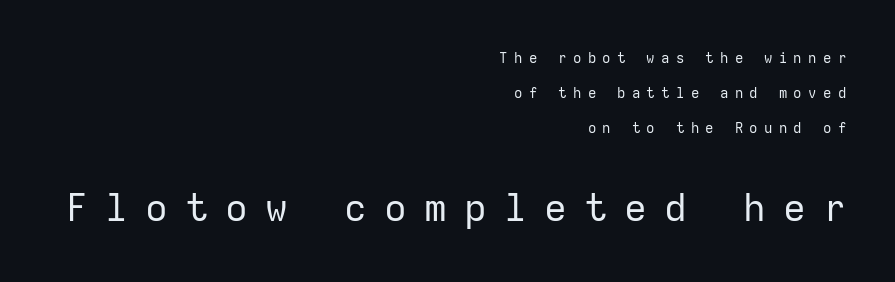
Tall strokes in this sample are plumb rather than angled. Letters have the restrained weight of plain body copy at most. Descenders hang freely into open space. Each letter, wide or thin by design, is forced into the same width here. The typesetter chose a ragged-left arrangement here. Which chunk is bigger? The second one — the bottom block dwarfs the top.
